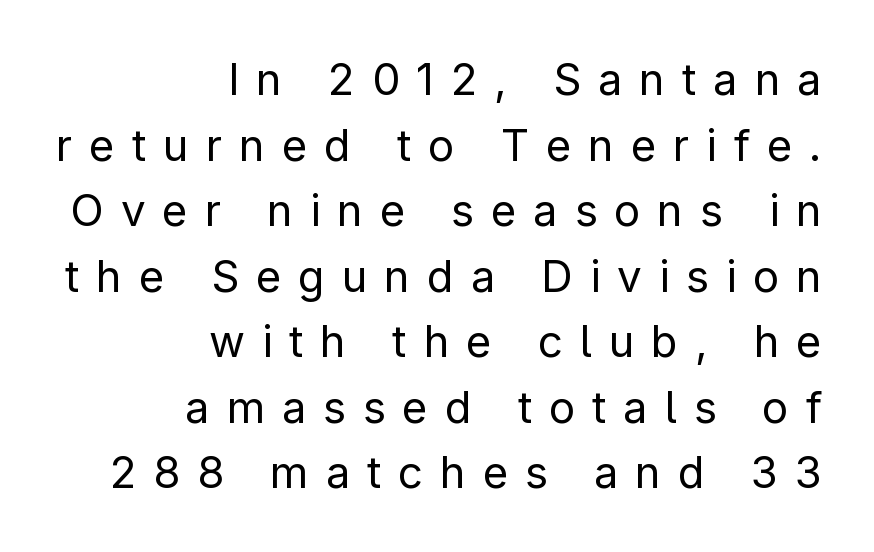
The characters display no serif detailing; their extremities are plain. Inter-character spacing is expanded well beyond the font's built-in metrics. Every stem runs plumb, perpendicular to the baseline. This sample keeps an unexceptional amount of space between lines. Each letter keeps its own natural width here, so spacing adapts to shape.
